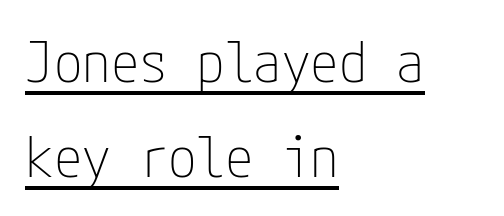
Q: Is the text bold? A: No.
Q: Is the text italic (slanted)? A: No, it is upright.
Q: Is the typeface a serif or a sans-serif typeface? A: Sans-serif.
Q: Is the text underlined? A: Yes.
Q: How is the paragraph aligned? A: Left-aligned.
Q: Is the spacing between letters normal or unusually wide? A: Normal.
Q: Is the spacing between lines tight, normal or loose? A: Normal.
Q: Width (condensed, normal, or wide)? A: Condensed.
Q: Stroke contrast? A: Low.
Q: x-height? A: Medium.
